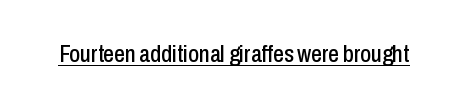
Default kerning and tracking; the words read as compact shapes. Notice how the stems are strictly vertical — no italics here. The glyphs are accompanied by a horizontal stroke just below them.
